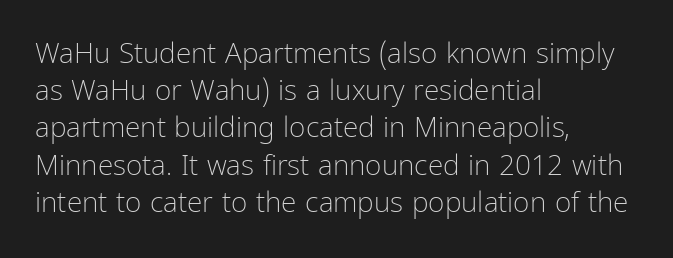
Q: Is the text bold? A: No.
Q: Is the text italic (slanted)? A: No, it is upright.
Q: Is the typeface a serif or a sans-serif typeface? A: Sans-serif.
Q: Is the text underlined? A: No.
Q: How is the paragraph aligned? A: Left-aligned.
Q: Is the spacing between letters normal or unusually wide? A: Normal.
Q: Is the spacing between lines tight, normal or loose? A: Normal.
Q: Width (condensed, normal, or wide)? A: Condensed.
Q: Stroke contrast? A: Low.
Q: x-height? A: Medium.
Q: Monospaced? A: No.
